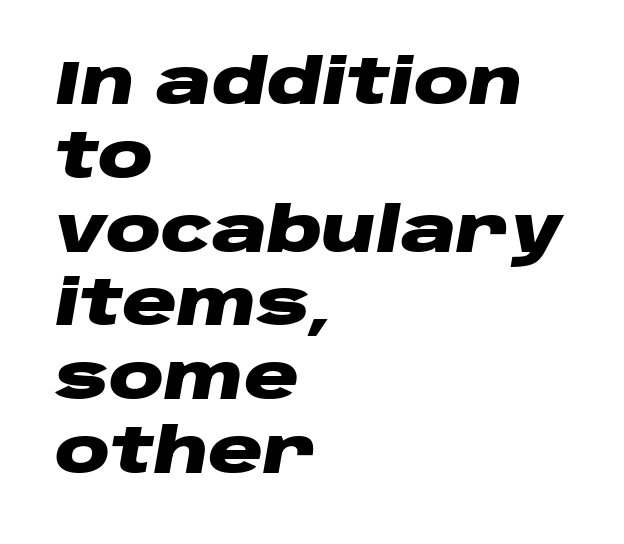
Notice how the stems are inclined rather than vertical — that's the hallmark of italics. No extra tracking has been applied to these lines. The passage is arranged the way most books set body copy — flush left. Words float on clear page, feet unadorned.
